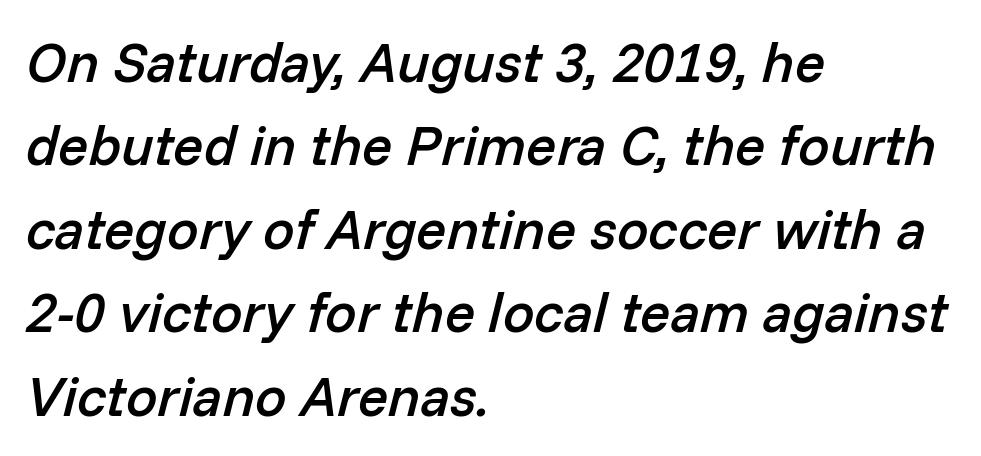
{"italic": "yes", "lean": "right", "slant_degrees": 14, "bold": "semi", "weight": "semibold", "width": "normal", "stroke_contrast": "low", "x_height": "medium", "monospaced": "no", "underline": "no", "align": "left", "line_spacing": "normal", "line_spacing_ratio": 1.49, "letter_spacing": "normal", "letter_spacing_em": 0.0, "glyph_px": 56}
